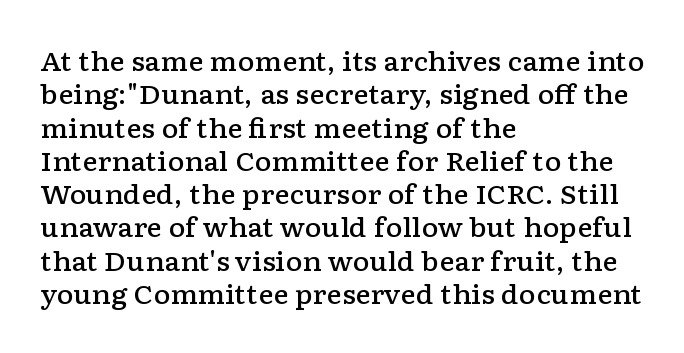
The line texture is even and compact thanks to regular tracking. Tall strokes in this sample are plumb rather than angled. The paragraph shown leans on its left margin. The strip under each line holds only bare page.
